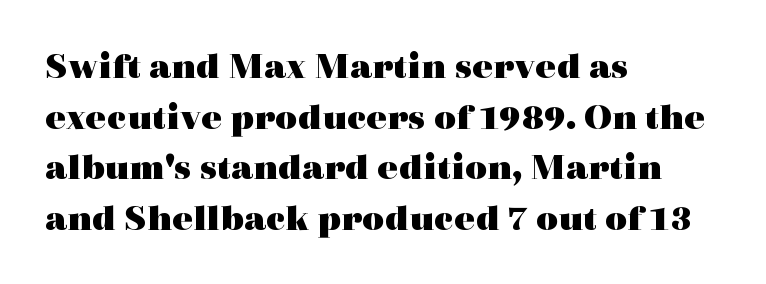
{"serif": "yes", "italic": "no", "bold": "yes", "weight": "heavy", "width": "wide", "x_height": "medium", "monospaced": "no", "underline": "no", "align": "left", "line_spacing": "normal", "line_spacing_ratio": 1.33, "letter_spacing": "normal", "letter_spacing_em": 0.0, "glyph_px": 38}
